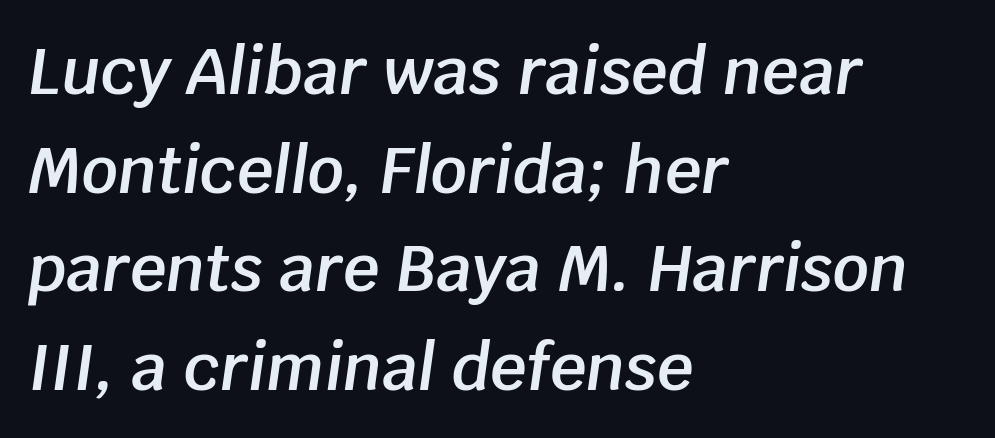
Q: Is the text bold? A: Semi-bold.
Q: Is the text italic (slanted)? A: Yes, it leans right by about 8 degrees.
Q: Is the text underlined? A: No.
Q: How is the paragraph aligned? A: Left-aligned.
Q: Is the spacing between letters normal or unusually wide? A: Normal.
Q: Is the spacing between lines tight, normal or loose? A: Normal.
Q: Width (condensed, normal, or wide)? A: Normal.
Q: Stroke contrast? A: Low.
Q: x-height? A: Large.
Q: Monospaced? A: No.
